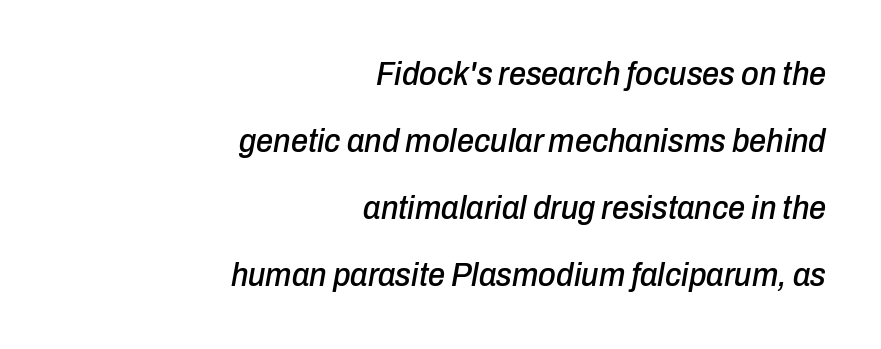
A great deal of white space separates one row of letters from the next. This sample uses plain, unmodified letter spacing. Which margin do the lines hug? The right one — the left edge is uneven. Type without underlining. Spacing verdict: proportional, widths tailored to each character.
